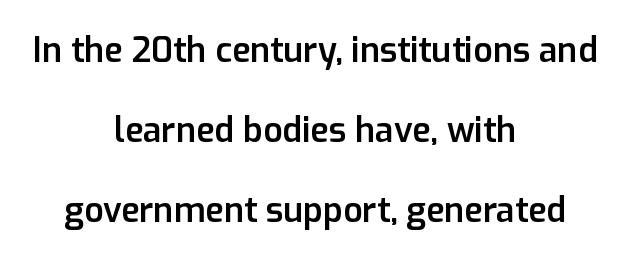
The image shows 34 px semibold sans-serif type, upright; set centered, loose line spacing (2.36x), normal letter spacing, not underlined; low stroke contrast and a medium x-height.
